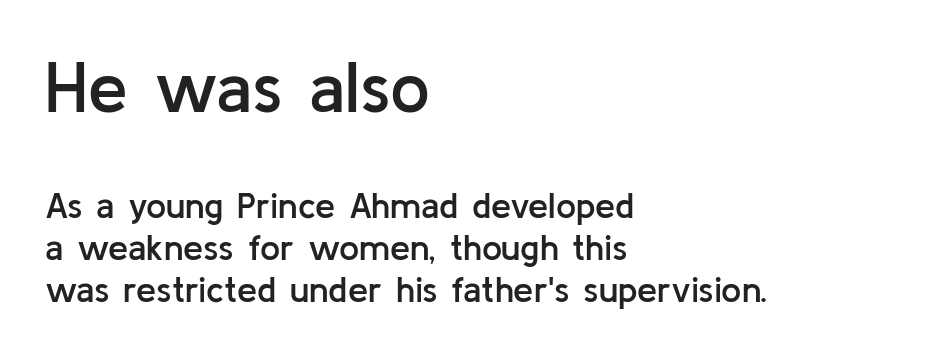
{"serif": "no", "italic": "no", "bold": "semi", "weight": "semibold", "width": "normal", "stroke_contrast": "low", "x_height": "medium", "monospaced": "no", "underline": "no", "align": "left", "line_spacing_ratio": 1.16, "letter_spacing": "normal", "letter_spacing_em": 0.0, "larger_block": "first", "size_ratio": 1.97, "glyph_px": 71}
